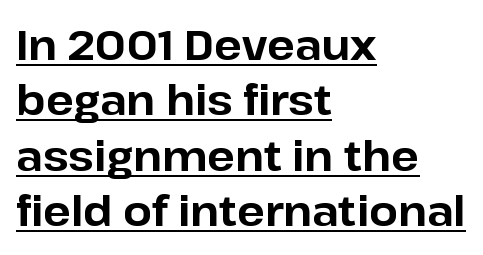
Q: Is the text bold? A: Yes.
Q: Is the text italic (slanted)? A: No, it is upright.
Q: Is the typeface a serif or a sans-serif typeface? A: Sans-serif.
Q: Is the text underlined? A: Yes.
Q: How is the paragraph aligned? A: Left-aligned.
Q: Is the spacing between letters normal or unusually wide? A: Normal.
Q: Is the spacing between lines tight, normal or loose? A: Normal.
Q: Width (condensed, normal, or wide)? A: Normal.
Q: Stroke contrast? A: Low.
Q: x-height? A: Medium.
Q: Monospaced? A: No.
